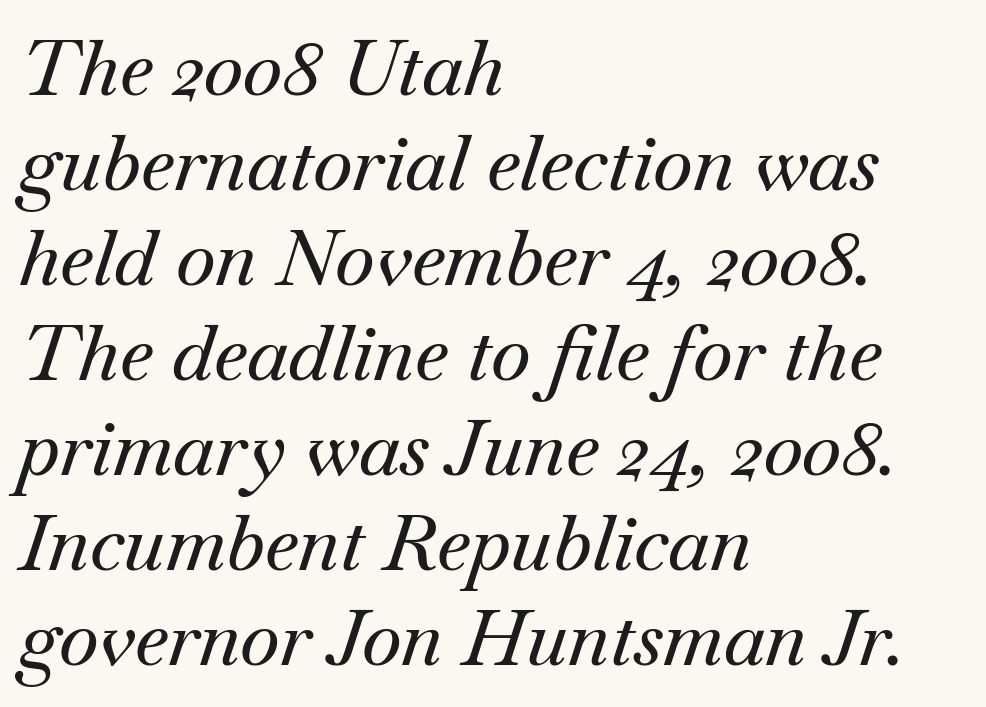
{"serif": "yes", "italic": "yes", "lean": "right", "slant_degrees": 18, "width": "normal", "stroke_contrast": "medium", "x_height": "small", "monospaced": "no", "underline": "no", "align": "left", "line_spacing": "normal", "line_spacing_ratio": 1.25, "letter_spacing": "normal", "letter_spacing_em": 0.0, "glyph_px": 76}
